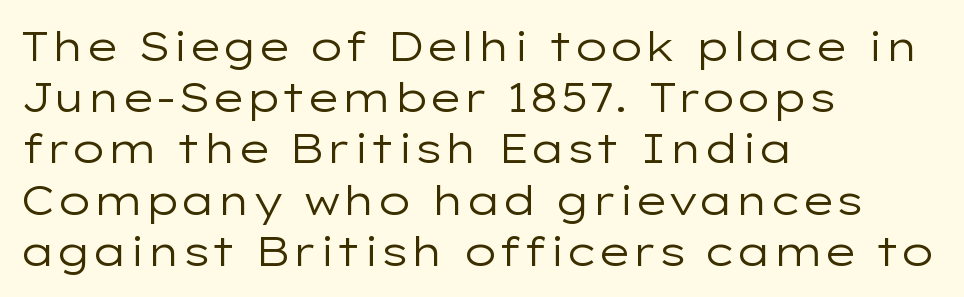
The image shows 41 px regular-weight, wide sans-serif type, upright; set left-aligned, normal line spacing (1.25x), normal letter spacing, not underlined; low stroke contrast and a medium x-height.
